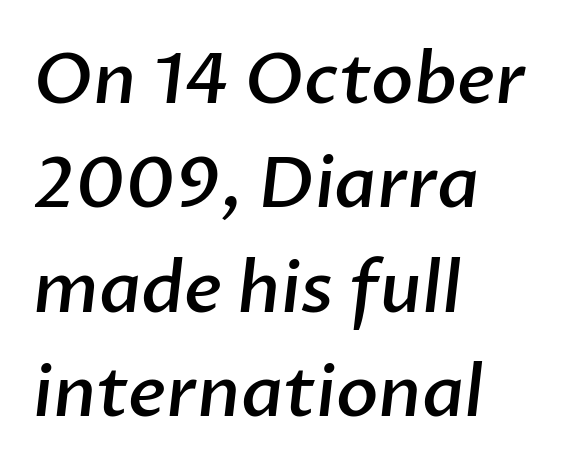
Q: Is the text bold? A: Semi-bold.
Q: Is the typeface a serif or a sans-serif typeface? A: Sans-serif.
Q: Is the text underlined? A: No.
Q: How is the paragraph aligned? A: Left-aligned.
Q: Is the spacing between letters normal or unusually wide? A: Normal.
Q: Is the spacing between lines tight, normal or loose? A: Normal.
Q: Width (condensed, normal, or wide)? A: Normal.
Q: Stroke contrast? A: Low.
Q: x-height? A: Medium.
Q: Monospaced? A: No.
